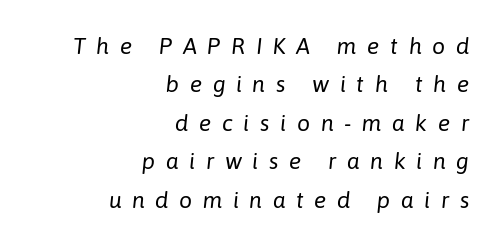
Q: Is the text bold? A: No.
Q: Is the text italic (slanted)? A: Yes, it leans right by about 6 degrees.
Q: Is the text underlined? A: No.
Q: How is the paragraph aligned? A: Right-aligned.
Q: Is the spacing between letters normal or unusually wide? A: Unusually wide.
Q: Is the spacing between lines tight, normal or loose? A: Normal.
